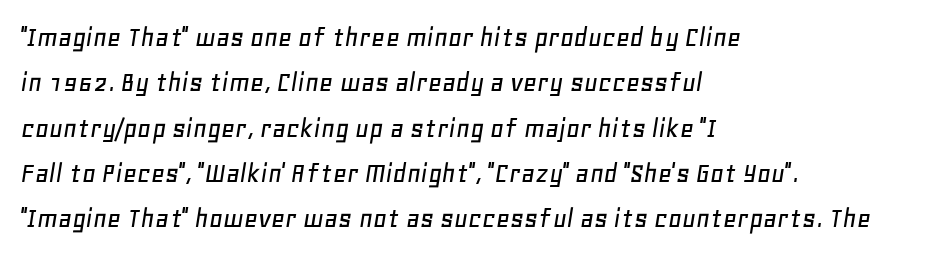
Q: Is the text italic (slanted)? A: Yes, it leans right by about 11 degrees.
Q: Is the text underlined? A: No.
Q: How is the paragraph aligned? A: Left-aligned.
Q: Is the spacing between letters normal or unusually wide? A: Normal.
Q: Is the spacing between lines tight, normal or loose? A: Normal.
Q: Width (condensed, normal, or wide)? A: Normal.
Q: Stroke contrast? A: Low.
Q: x-height? A: Large.
Q: Monospaced? A: No.
